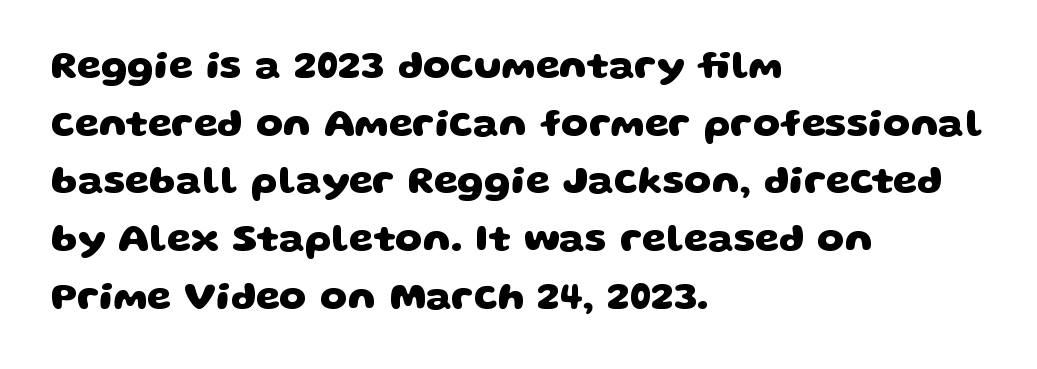
{"serif": "no", "bold": "yes", "weight": "heavy", "width": "wide", "stroke_contrast": "low", "x_height": "large", "monospaced": "no", "underline": "no", "align": "left", "line_spacing": "normal", "line_spacing_ratio": 1.48, "letter_spacing": "normal", "letter_spacing_em": 0.0, "glyph_px": 39}
